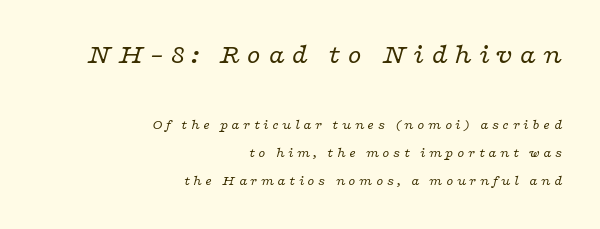
Heft: none added — not bold. Glance below the letters and you will spot only blank space. A serif font was chosen for this passage. Looks like regular typesetting: each glyph gets only the width it needs.
